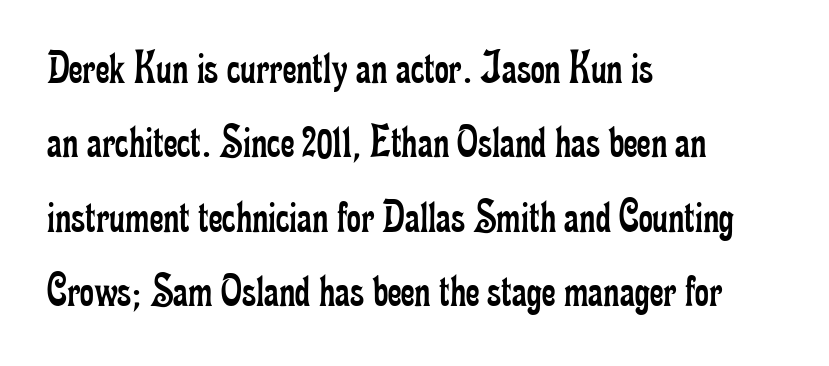
The image shows 48 px regular-weight, condensed serif type, upright; set left-aligned, normal line spacing (1.55x), normal letter spacing, not underlined; low stroke contrast and a small x-height.
